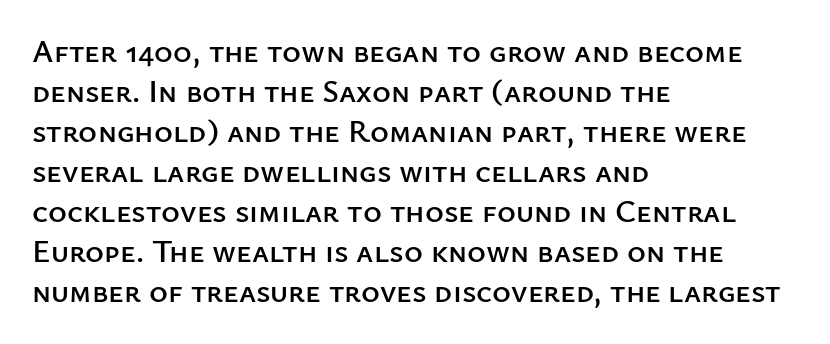
{"serif": "no", "italic": "no", "width": "normal", "stroke_contrast": "low", "x_height": "medium", "monospaced": "no", "underline": "no", "align": "left", "line_spacing": "normal", "line_spacing_ratio": 1.25, "letter_spacing": "normal", "letter_spacing_em": 0.0, "glyph_px": 32}
